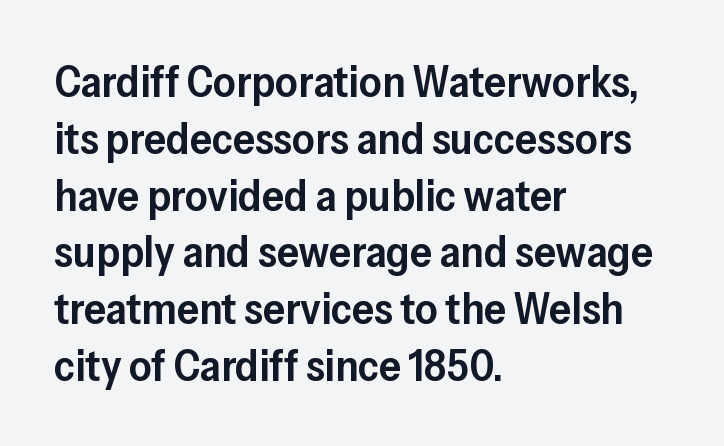
The image shows 44 px semibold sans-serif type, upright; set left-aligned, normal line spacing (1.29x), normal letter spacing, not underlined; low stroke contrast and a medium x-height.
